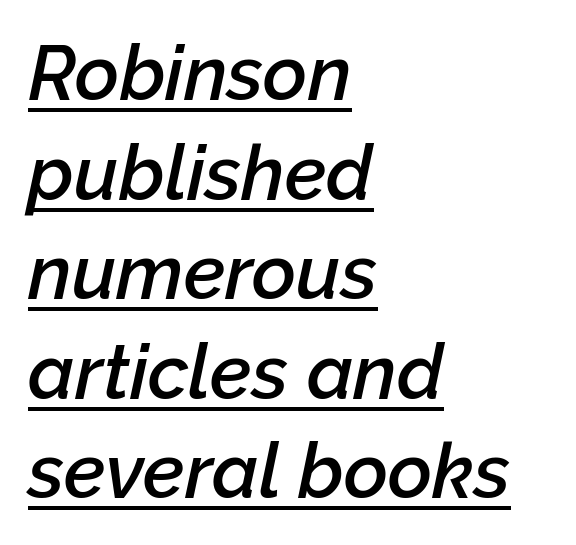
{"italic": "yes", "lean": "right", "slant_degrees": 12, "bold": "semi", "weight": "semibold", "width": "normal", "stroke_contrast": "low", "x_height": "medium", "monospaced": "no", "underline": "yes", "align": "left", "line_spacing": "normal", "line_spacing_ratio": 1.31, "letter_spacing": "normal", "letter_spacing_em": 0.0, "glyph_px": 76}
